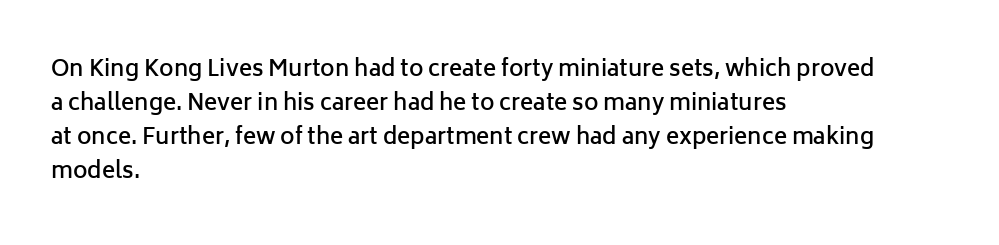
The image shows 22 px text type, upright; set left-aligned, normal line spacing (1.55x), normal letter spacing, not underlined.
